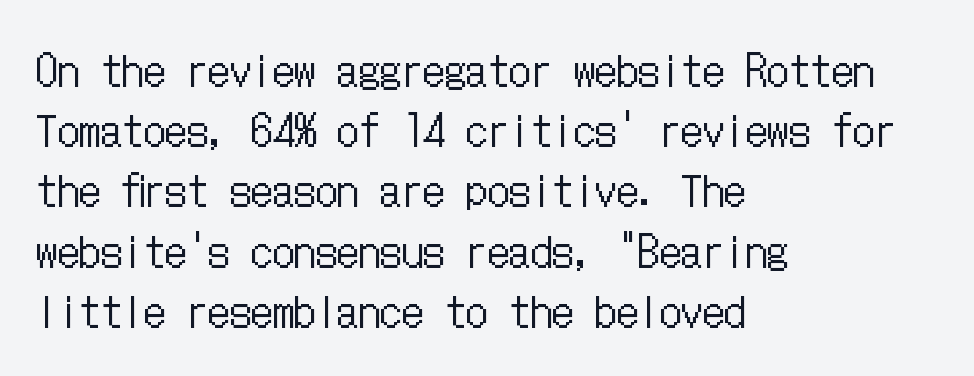
{"italic": "no", "bold": "no", "weight": "regular", "width": "condensed", "stroke_contrast": "low", "x_height": "medium", "underline": "no", "align": "left", "line_spacing": "normal", "line_spacing_ratio": 1.4, "letter_spacing": "normal", "letter_spacing_em": 0.0, "glyph_px": 43}
